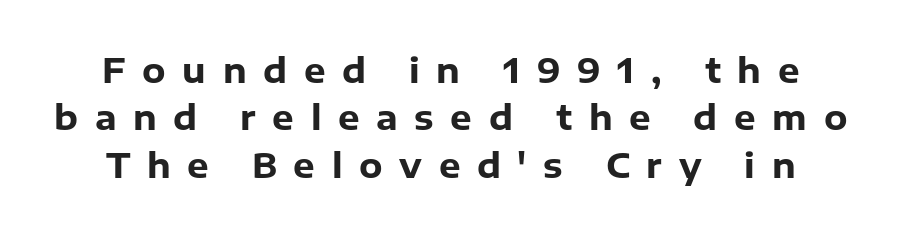
Display-style spreading of the glyphs; the letterfit is very open. The foot of each line stays bare and open. Each letter keeps its own natural width here, so spacing adapts to shape. Posture: vertical. This is heavy type, rendered in bold. The characters display no serif detailing; their extremities are plain.
